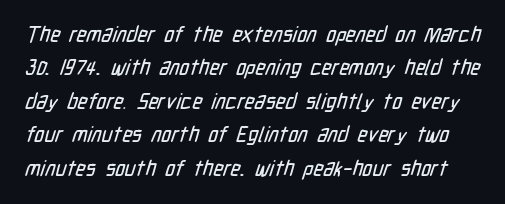
The face used here is rendered with its standard letterfit. The passage shown is not underscored anywhere. Reading down the column, the eye jumps a familiar distance to each next line.
